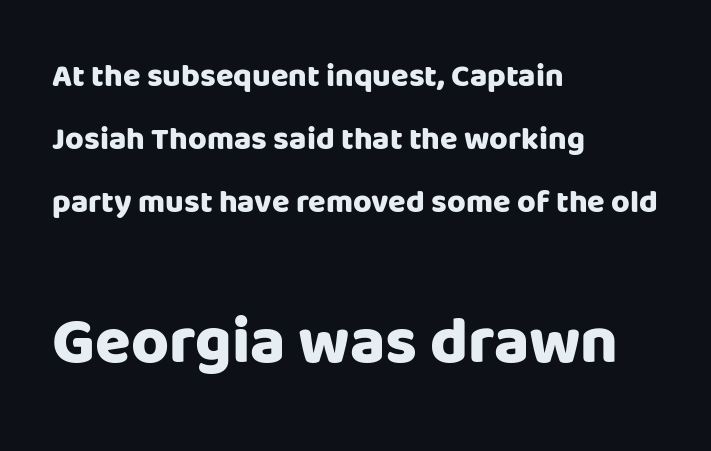
A typesetter would label this face a sans. These two chunks differ in scale, with the bottom chunk taking the larger measure. The type is set solid horizontally, with unmodified tracking. Reading down the block, your eye returns to a fixed left position each line. Heft: maximum for text — a bold.
